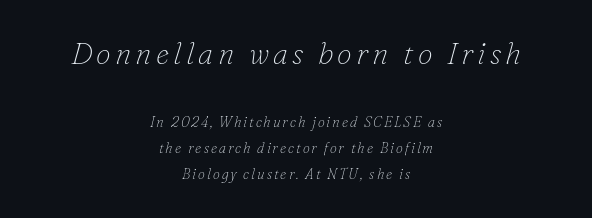
You get the large type first, then a drop to smaller type. The font sits on the lighter half of the weight spectrum, regular included. Visually the block forms a symmetrical silhouette, jagged on both flanks. Emphasis-style slanted type is in use. The rendering uses natural spacing where letterforms have individual widths.
